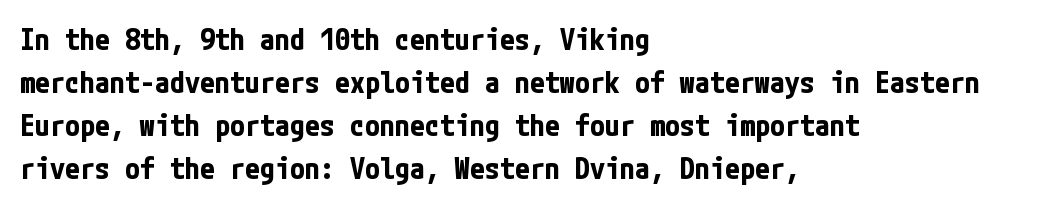
{"serif": "no", "italic": "no", "bold": "yes", "weight": "bold", "width": "condensed", "stroke_contrast": "low", "x_height": "medium", "underline": "no", "align": "left", "line_spacing": "normal", "line_spacing_ratio": 1.43, "letter_spacing": "normal", "letter_spacing_em": 0.0, "glyph_px": 30}
